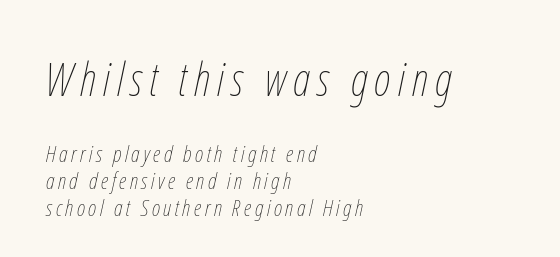
The image shows 46 px thin, condensed type, italic (leaning right); set left-aligned, line spacing 1.18x, not underlined; the first (top) block is 2.0x larger; low stroke contrast and a medium x-height.
